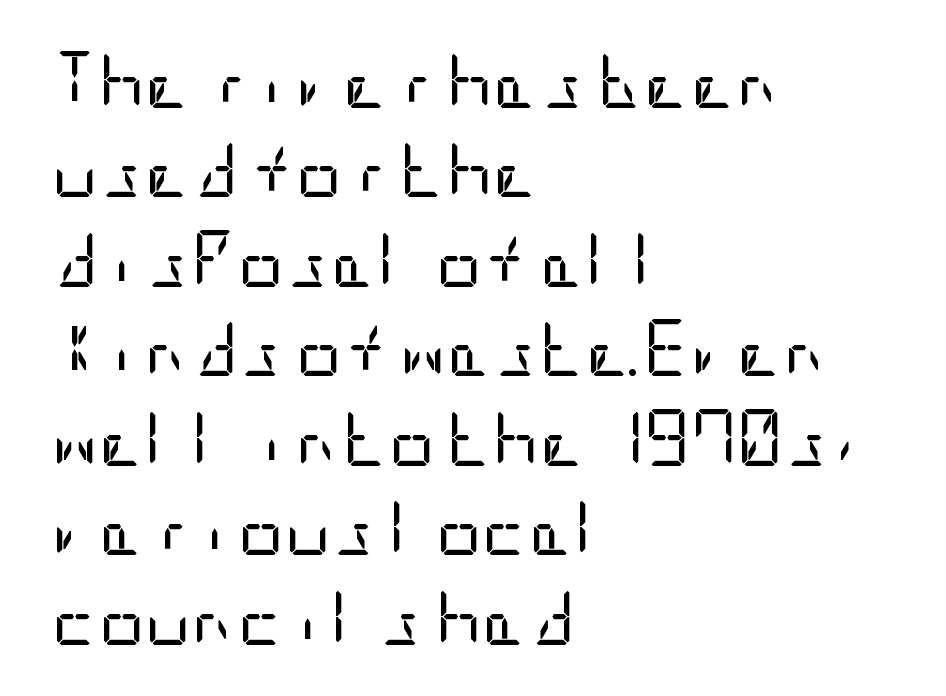
Q: Is the text bold? A: No.
Q: Is the text italic (slanted)? A: No, it is upright.
Q: Is the typeface a serif or a sans-serif typeface? A: Sans-serif.
Q: Is the text underlined? A: No.
Q: How is the paragraph aligned? A: Left-aligned.
Q: Is the spacing between letters normal or unusually wide? A: Normal.
Q: Is the spacing between lines tight, normal or loose? A: Normal.
Q: Width (condensed, normal, or wide)? A: Condensed.
Q: Stroke contrast? A: Low.
Q: x-height? A: Large.
